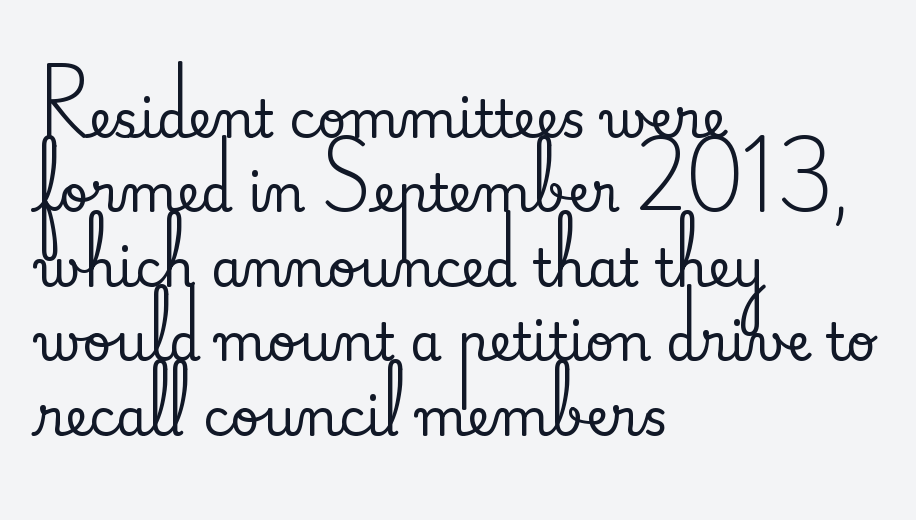
Q: Is the text italic (slanted)? A: No, it is upright.
Q: Is the typeface a serif or a sans-serif typeface? A: Serif.
Q: Is the text underlined? A: No.
Q: How is the paragraph aligned? A: Left-aligned.
Q: Is the spacing between letters normal or unusually wide? A: Normal.
Q: Is the spacing between lines tight, normal or loose? A: Normal.
Q: Width (condensed, normal, or wide)? A: Normal.
Q: Stroke contrast? A: Medium.
Q: x-height? A: Small.
Q: Monospaced? A: No.
